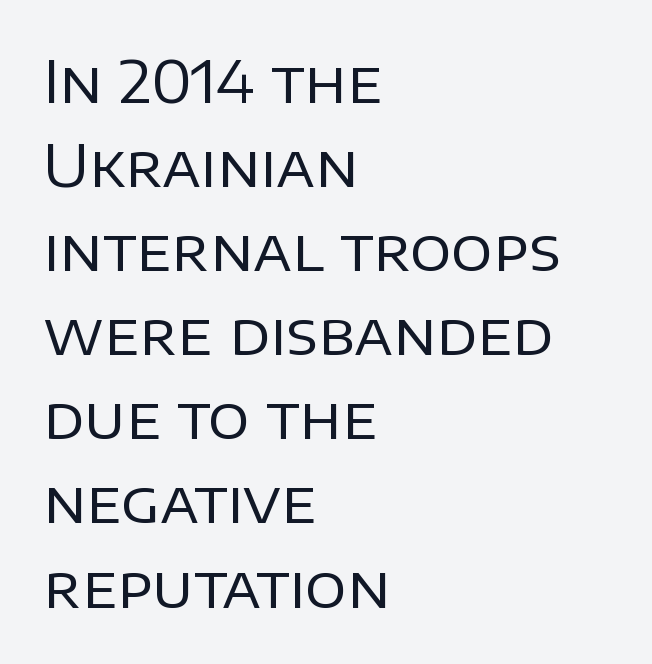
{"serif": "no", "italic": "no", "bold": "no", "weight": "regular", "width": "normal", "stroke_contrast": "low", "x_height": "large", "monospaced": "no", "underline": "no", "align": "left", "line_spacing": "normal", "line_spacing_ratio": 1.45, "letter_spacing": "normal", "letter_spacing_em": 0.0, "glyph_px": 58}
